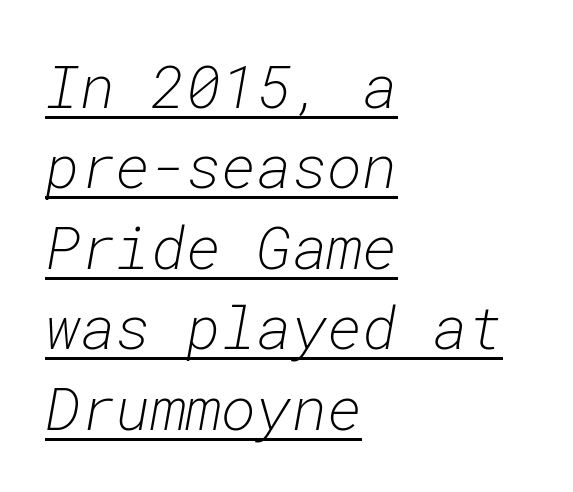
A typographer would call this underscored text. This sample has the even, mechanical cadence of fixed-width lettering. The type is set solid horizontally, with unmodified tracking. Heaviness? Minimal to ordinary, like unemphasized prose. If you measured baseline to baseline, you'd find a middling distance. This is oblique type, the kind used for emphasis or titles.
